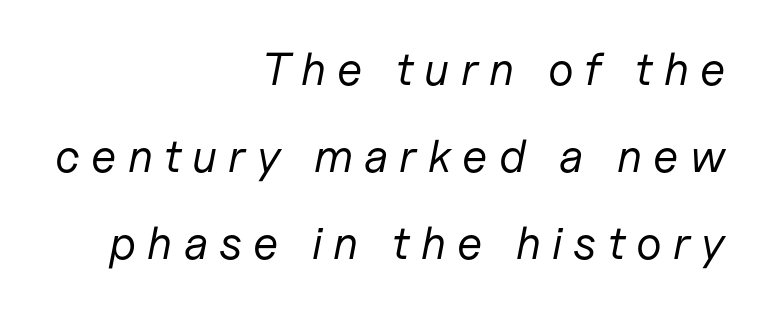
Q: Is the text bold? A: No.
Q: Is the text italic (slanted)? A: Yes, it leans right by about 11 degrees.
Q: Is the text underlined? A: No.
Q: How is the paragraph aligned? A: Right-aligned.
Q: Is the spacing between letters normal or unusually wide? A: Unusually wide.
Q: Width (condensed, normal, or wide)? A: Normal.
Q: Stroke contrast? A: Low.
Q: x-height? A: Medium.
Q: Monospaced? A: No.
